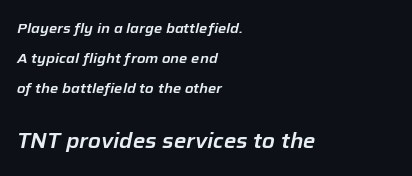
Baseline-to-baseline distance is far greater than the letter height. Bare-footed words on every line. Italic: yes, the glyphs are oblique. Here the second block reads like a headline and the first like body copy.
